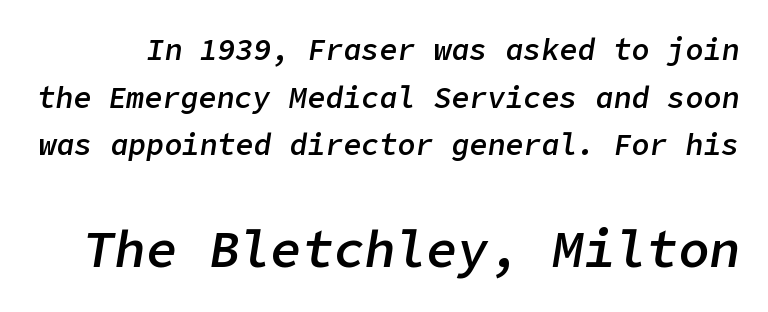
{"italic": "yes", "lean": "right", "slant_degrees": 9, "bold": "semi", "weight": "semibold", "width": "normal", "stroke_contrast": "low", "x_height": "medium", "underline": "no", "line_spacing": "normal", "line_spacing_ratio": 1.59, "letter_spacing": "normal", "letter_spacing_em": 0.0, "larger_block": "second", "size_ratio": 1.73, "glyph_px": 52}
